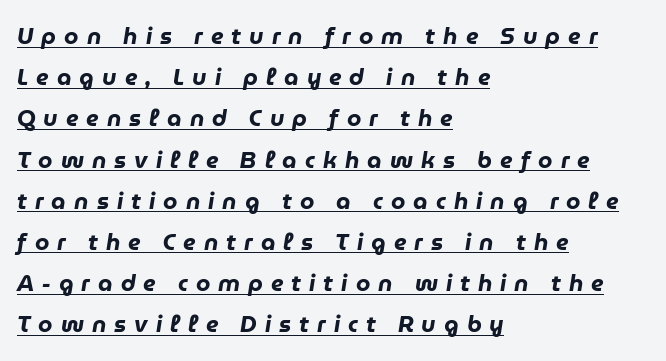
Q: Is the text bold? A: Yes.
Q: Is the text italic (slanted)? A: Yes, it leans right by about 9 degrees.
Q: Is the text underlined? A: Yes.
Q: How is the paragraph aligned? A: Left-aligned.
Q: Is the spacing between letters normal or unusually wide? A: Unusually wide.
